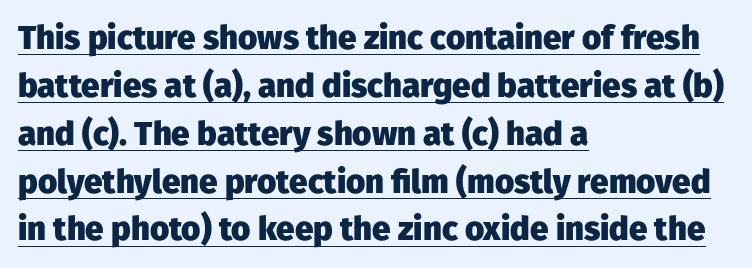
{"serif": "no", "italic": "no", "bold": "yes", "weight": "heavy", "width": "normal", "stroke_contrast": "low", "x_height": "medium", "monospaced": "no", "underline": "yes", "align": "left", "line_spacing": "normal", "line_spacing_ratio": 1.45, "letter_spacing": "normal", "letter_spacing_em": 0.0, "glyph_px": 33}
